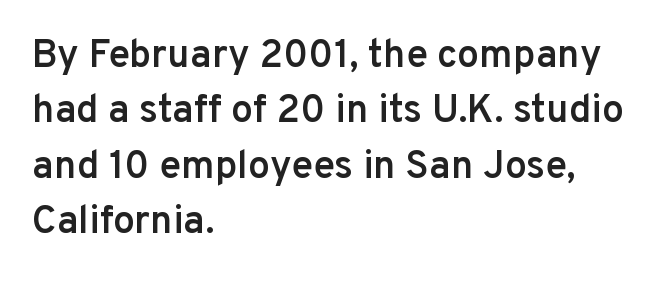
Q: Is the text bold? A: Semi-bold.
Q: Is the text italic (slanted)? A: No, it is upright.
Q: Is the typeface a serif or a sans-serif typeface? A: Sans-serif.
Q: Is the text underlined? A: No.
Q: How is the paragraph aligned? A: Left-aligned.
Q: Is the spacing between letters normal or unusually wide? A: Normal.
Q: Is the spacing between lines tight, normal or loose? A: Normal.
Q: Width (condensed, normal, or wide)? A: Normal.
Q: Stroke contrast? A: Low.
Q: x-height? A: Medium.
Q: Monospaced? A: No.
